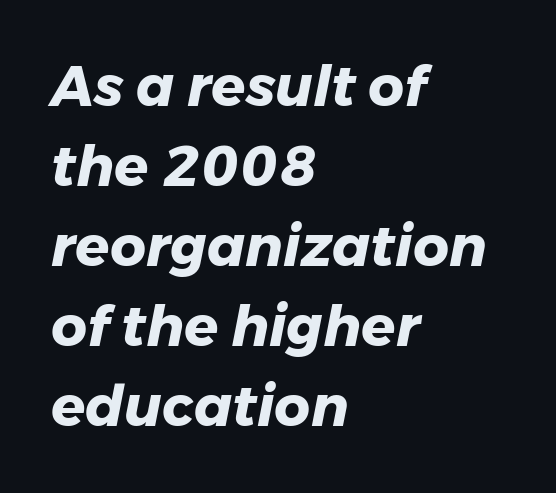
Q: Is the text bold? A: Yes.
Q: Is the text italic (slanted)? A: Yes, it leans right by about 11 degrees.
Q: Is the text underlined? A: No.
Q: How is the paragraph aligned? A: Left-aligned.
Q: Is the spacing between letters normal or unusually wide? A: Normal.
Q: Is the spacing between lines tight, normal or loose? A: Normal.
Q: Width (condensed, normal, or wide)? A: Normal.
Q: Stroke contrast? A: Low.
Q: x-height? A: Medium.
Q: Monospaced? A: No.
